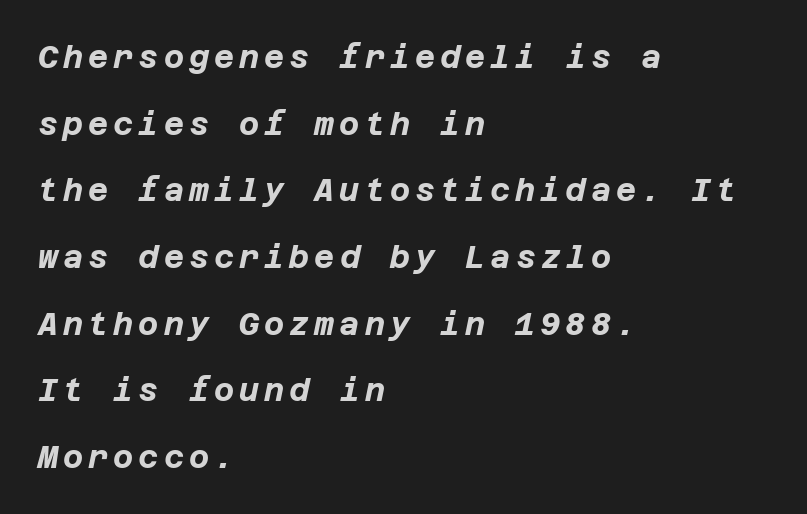
Airy leading. The glyphs are unaccompanied by any horizontal stroke below them. When letters slant like this, we call the style italic. Short and long lines alike share a common starting point at left.
